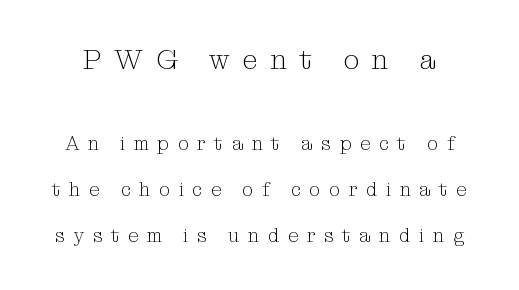
No extra ink here — the face is not bold. The foot of each line stays bare and open. The face used here is seriffed, in the tradition of book romans. The face used here is rendered with a markedly widened letterfit.
